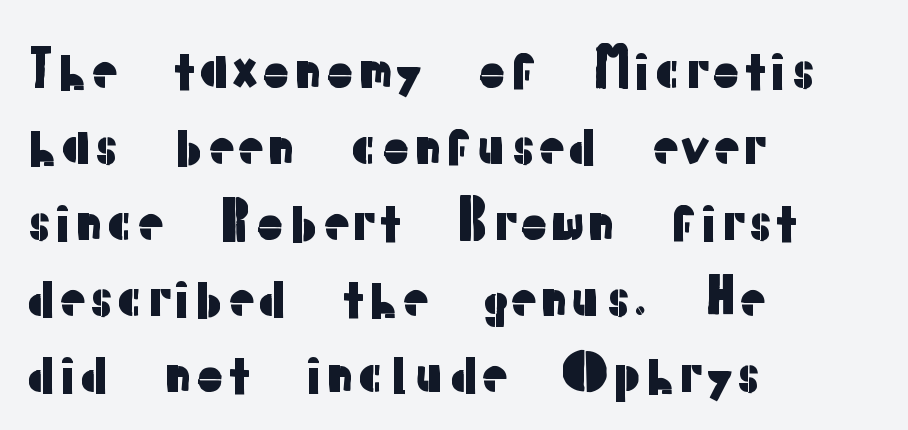
The image shows 52 px sans-serif type, upright; set left-aligned, normal line spacing (1.46x), normal letter spacing, not underlined; low stroke contrast and a medium x-height.
